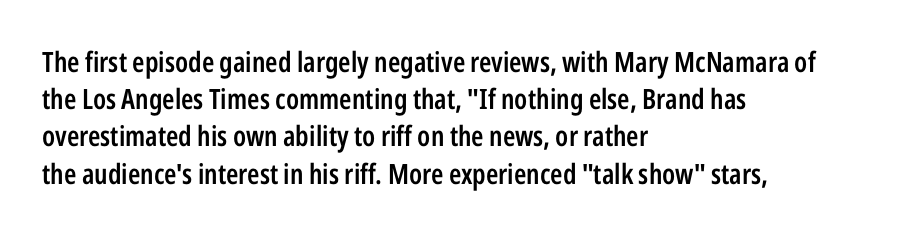
Q: Is the text bold? A: Semi-bold.
Q: Is the text italic (slanted)? A: No, it is upright.
Q: Is the typeface a serif or a sans-serif typeface? A: Sans-serif.
Q: Is the text underlined? A: No.
Q: How is the paragraph aligned? A: Left-aligned.
Q: Is the spacing between letters normal or unusually wide? A: Normal.
Q: Is the spacing between lines tight, normal or loose? A: Normal.
Q: Width (condensed, normal, or wide)? A: Condensed.
Q: Stroke contrast? A: Low.
Q: x-height? A: Medium.
Q: Monospaced? A: No.
